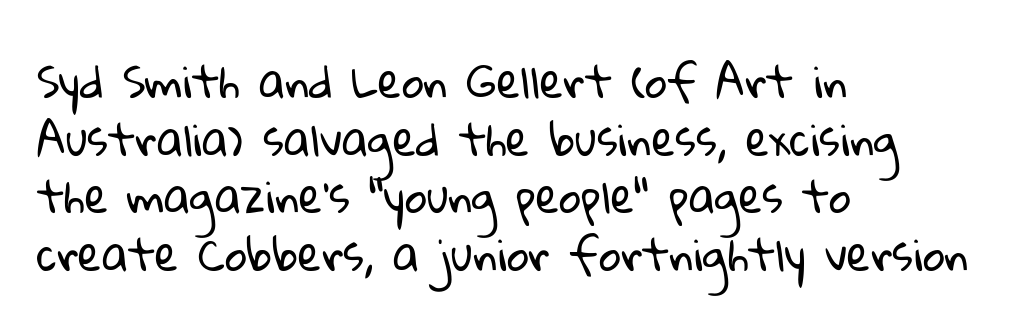
The image shows 43 px regular-weight sans-serif type; set left-aligned, normal line spacing (1.34x), normal letter spacing, not underlined; low stroke contrast and a medium x-height.
